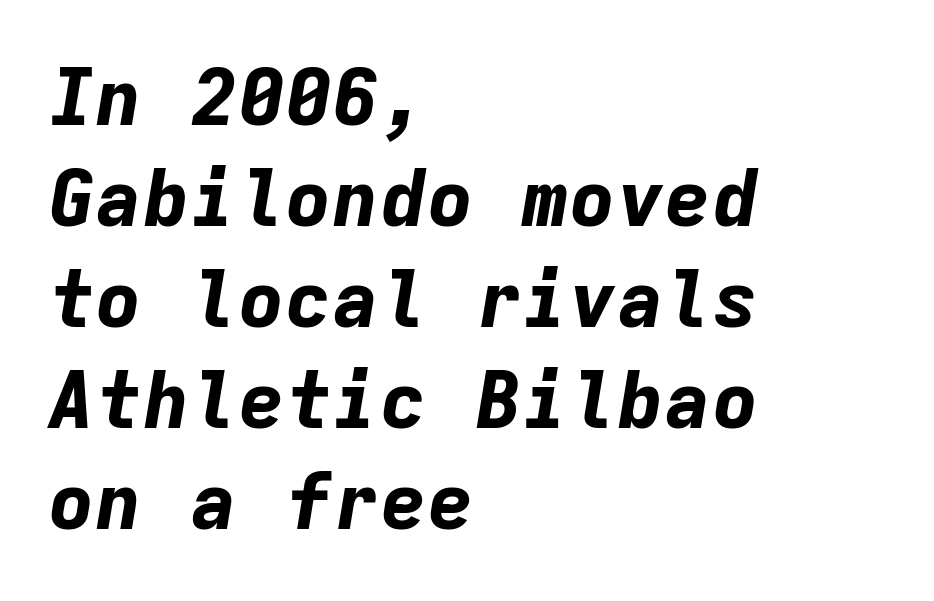
There's an unmistakable incline to the writing here. These lines are rendered in a fixed-pitch font. Letters rest on an invisible, unmarked baseline. Standard letterfit; no display-style spreading of the glyphs. Each line starts at the same left margin while the right side varies.
